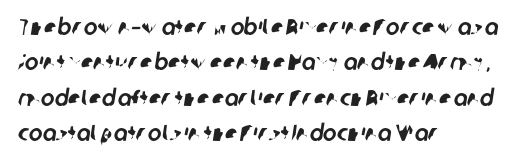
Q: Is the text underlined? A: No.
Q: How is the paragraph aligned? A: Left-aligned.
Q: Is the spacing between letters normal or unusually wide? A: Normal.
Q: Is the spacing between lines tight, normal or loose? A: Normal.
